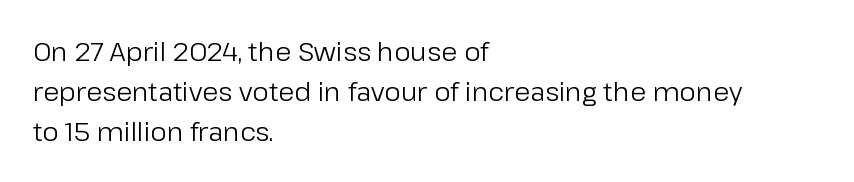
{"italic": "no", "bold": "no", "underline": "no", "align": "left", "line_spacing": "normal", "line_spacing_ratio": 1.53, "letter_spacing": "normal", "letter_spacing_em": 0.0, "glyph_px": 26}
